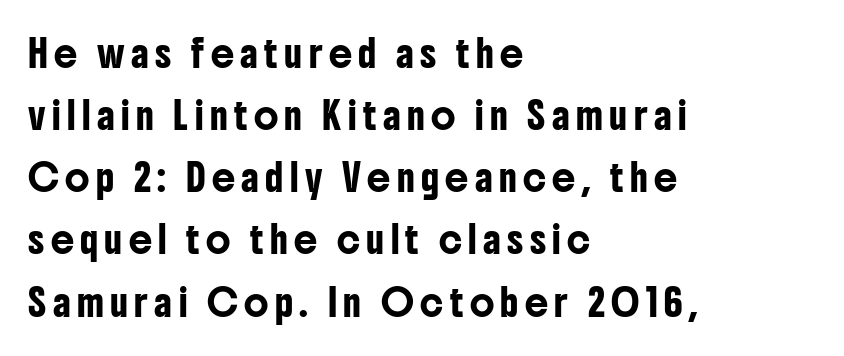
Q: Is the text italic (slanted)? A: No, it is upright.
Q: Is the text underlined? A: No.
Q: How is the paragraph aligned? A: Left-aligned.
Q: Is the spacing between letters normal or unusually wide? A: Unusually wide.
Q: Is the spacing between lines tight, normal or loose? A: Loose.
